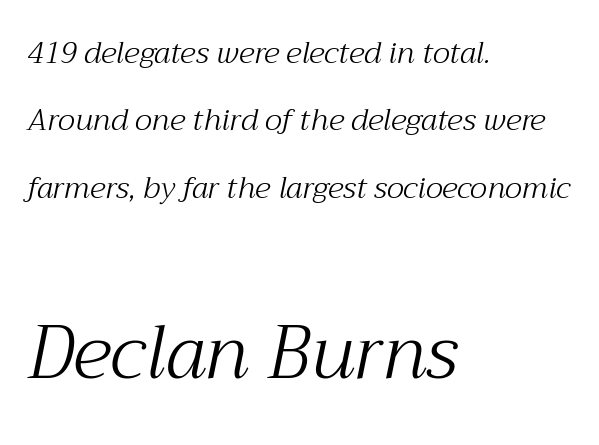
Q: Is the text bold? A: No.
Q: Is the text italic (slanted)? A: Yes, it leans right by about 12 degrees.
Q: Is the typeface a serif or a sans-serif typeface? A: Serif.
Q: Is the text underlined? A: No.
Q: How is the paragraph aligned? A: Left-aligned.
Q: Is the spacing between letters normal or unusually wide? A: Normal.
Q: Is the spacing between lines tight, normal or loose? A: Loose.
Q: Which block of text is set in a larger size, the first (top) or the second (bottom)? A: The second (bottom) one.
Q: Width (condensed, normal, or wide)? A: Normal.
Q: Stroke contrast? A: Medium.
Q: x-height? A: Medium.
Q: Monospaced? A: No.
